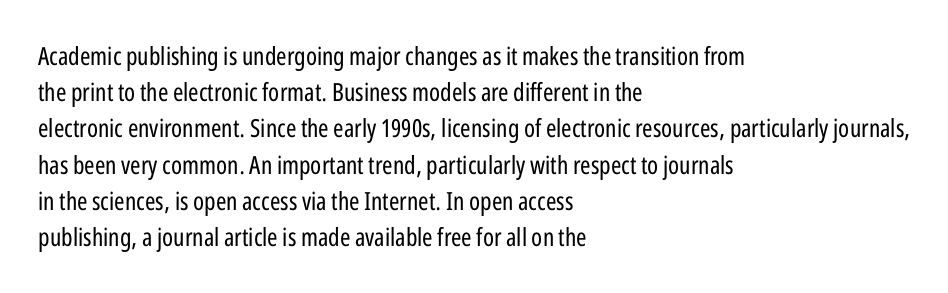
The cut favours lightness, reaching ordinary text weight at its darkest. Left-aligned paragraph, ragged on the right. There is no visible air inserted between adjacent glyphs. Has an underline been added? It has not. Upright lettering throughout. Leading matches the norm, producing a regular column.
